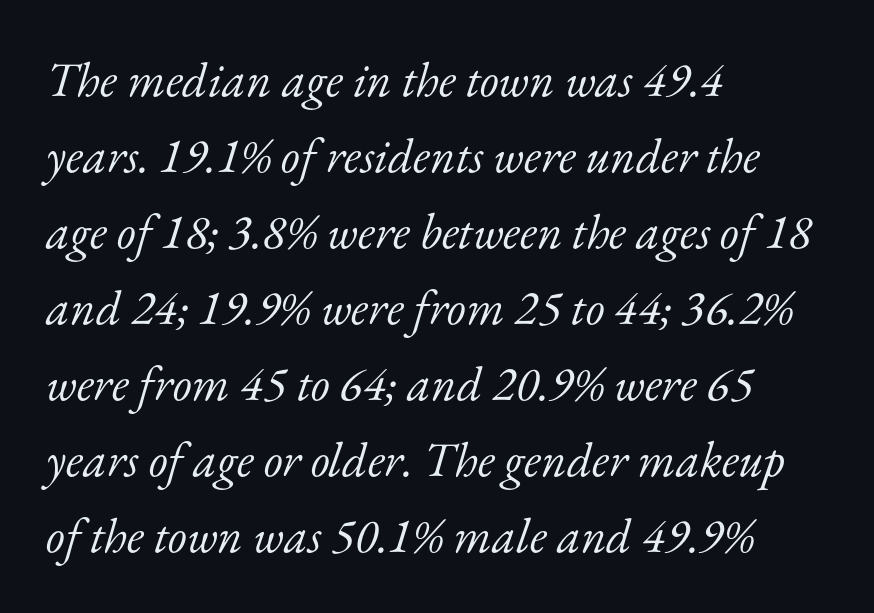
{"serif": "yes", "italic": "yes", "lean": "right", "slant_degrees": 17, "bold": "no", "weight": "light", "width": "normal", "stroke_contrast": "low", "x_height": "small", "monospaced": "no", "underline": "no", "align": "left", "line_spacing": "normal", "line_spacing_ratio": 1.55, "letter_spacing": "normal", "letter_spacing_em": 0.0, "glyph_px": 49}
